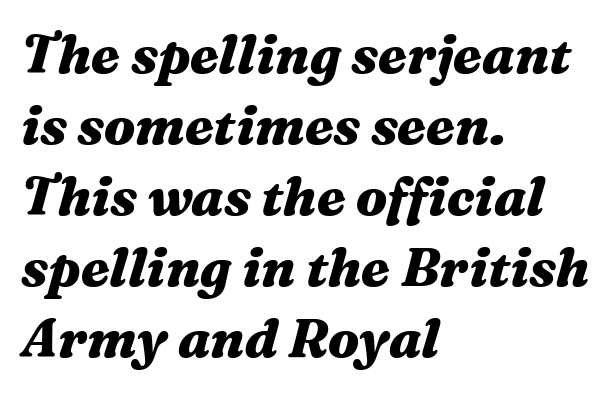
Q: Is the text bold? A: Yes.
Q: Is the text italic (slanted)? A: Yes, it leans right by about 16 degrees.
Q: Is the text underlined? A: No.
Q: How is the paragraph aligned? A: Left-aligned.
Q: Is the spacing between letters normal or unusually wide? A: Normal.
Q: Is the spacing between lines tight, normal or loose? A: Normal.
Q: Width (condensed, normal, or wide)? A: Wide.
Q: Stroke contrast? A: Medium.
Q: x-height? A: Medium.
Q: Monospaced? A: No.
